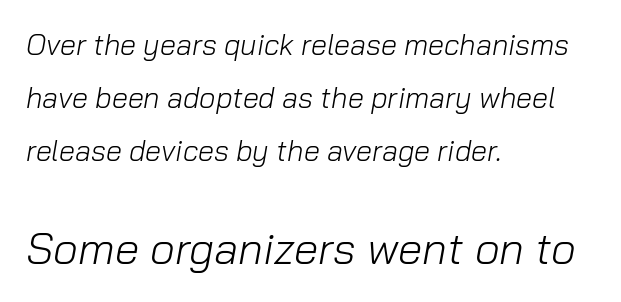
{"italic": "yes", "lean": "right", "slant_degrees": 10, "bold": "no", "weight": "light", "width": "normal", "stroke_contrast": "low", "x_height": "medium", "monospaced": "no", "underline": "no", "align": "left", "line_spacing_ratio": 1.83, "letter_spacing": "normal", "letter_spacing_em": 0.0, "larger_block": "second", "size_ratio": 1.52, "glyph_px": 44}
